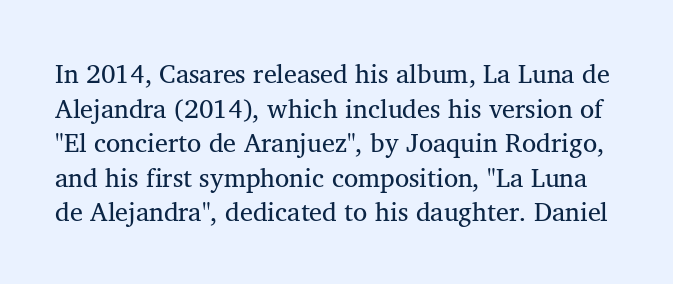
Q: Is the text underlined? A: No.
Q: Is the spacing between letters normal or unusually wide? A: Normal.
Q: Is the spacing between lines tight, normal or loose? A: Normal.
